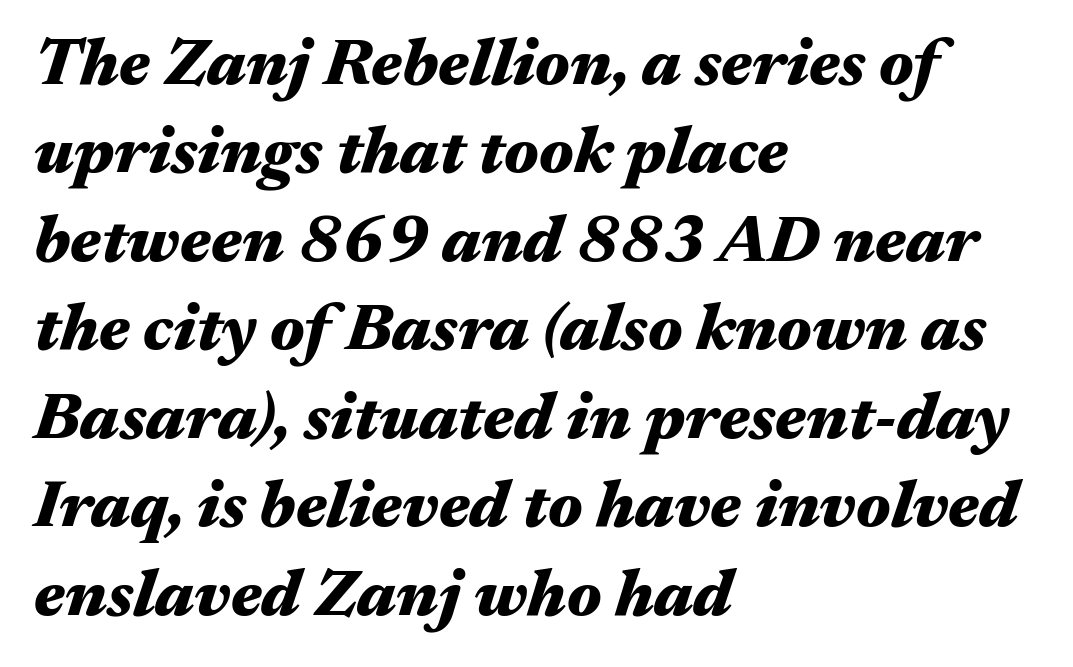
Q: Is the text bold? A: Yes.
Q: Is the text italic (slanted)? A: Yes, it leans right by about 17 degrees.
Q: Is the text underlined? A: No.
Q: How is the paragraph aligned? A: Left-aligned.
Q: Is the spacing between letters normal or unusually wide? A: Normal.
Q: Is the spacing between lines tight, normal or loose? A: Normal.
Q: Width (condensed, normal, or wide)? A: Wide.
Q: Stroke contrast? A: Medium.
Q: x-height? A: Medium.
Q: Monospaced? A: No.
